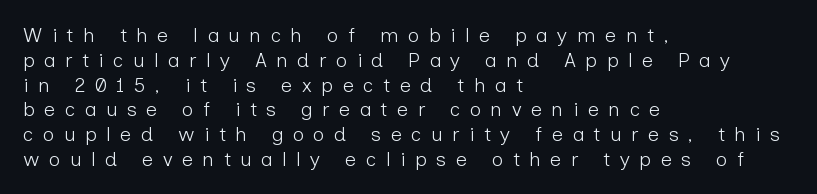
Q: Is the text bold? A: No.
Q: Is the text italic (slanted)? A: No, it is upright.
Q: Is the text underlined? A: No.
Q: How is the paragraph aligned? A: Left-aligned.
Q: Is the spacing between letters normal or unusually wide? A: Unusually wide.
